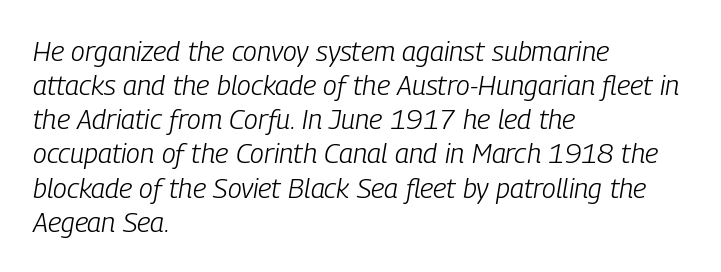
These lines were composed using italics. This sample has the flowing, uneven cadence of proportional lettering. No extra ink here — the face is not bold. This sample uses plain, unmodified letter spacing.
